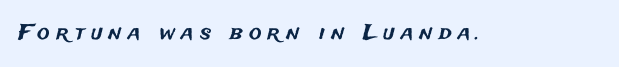
The image shows 21 px text type; set unusually wide letter spacing (+0.3 em), not underlined.
